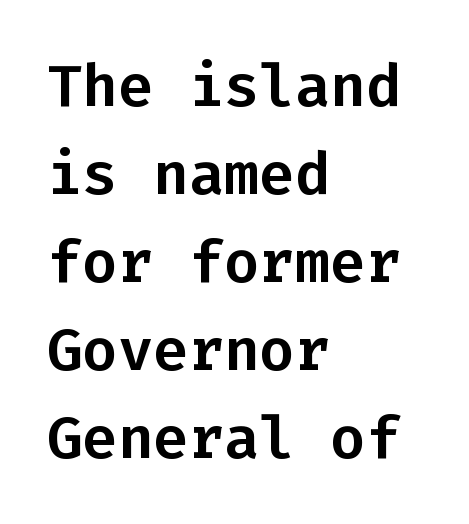
Q: Is the text italic (slanted)? A: No, it is upright.
Q: Is the typeface a serif or a sans-serif typeface? A: Sans-serif.
Q: Is the text underlined? A: No.
Q: How is the paragraph aligned? A: Left-aligned.
Q: Is the spacing between letters normal or unusually wide? A: Normal.
Q: Is the spacing between lines tight, normal or loose? A: Normal.
Q: Width (condensed, normal, or wide)? A: Normal.
Q: Stroke contrast? A: Low.
Q: x-height? A: Medium.
Q: Monospaced? A: Yes.
